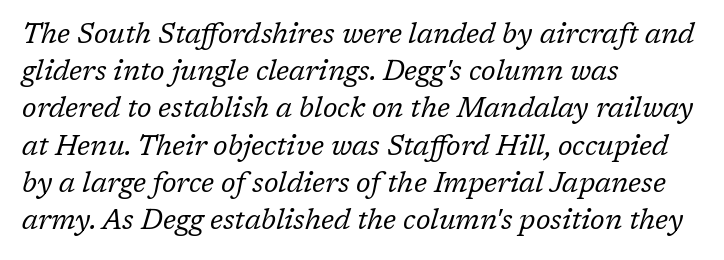
The image shows 28 px regular-weight serif type, italic (leaning right); set left-aligned, normal line spacing (1.33x), normal letter spacing, not underlined; low stroke contrast and a medium x-height.
